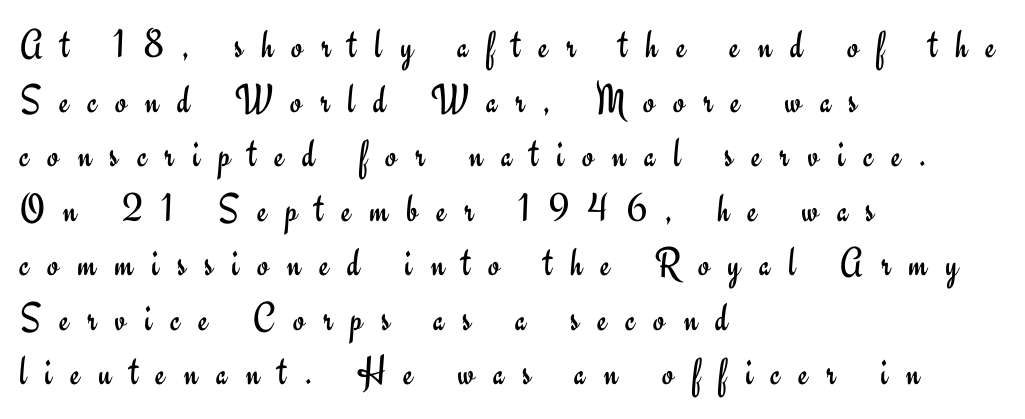
Q: Is the text bold? A: No.
Q: Is the text italic (slanted)? A: Yes.
Q: Is the typeface a serif or a sans-serif typeface? A: Sans-serif.
Q: Is the text underlined? A: No.
Q: How is the paragraph aligned? A: Left-aligned.
Q: Is the spacing between letters normal or unusually wide? A: Unusually wide.
Q: Is the spacing between lines tight, normal or loose? A: Normal.
Q: Width (condensed, normal, or wide)? A: Normal.
Q: Stroke contrast? A: Low.
Q: x-height? A: Small.
Q: Monospaced? A: No.
